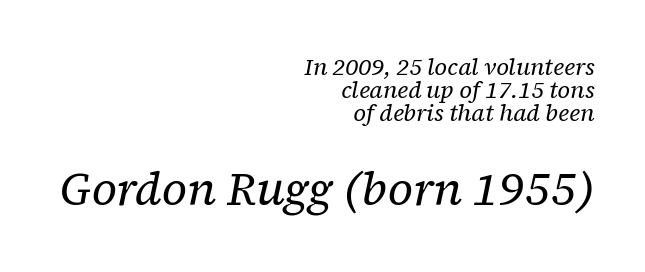
Horizontal alignment here is rightward, an uncommon choice for prose. Line spacing here is tight. Scale increases going downward across the two blocks. In terms of letterform style, serifs are clearly present. A typesetter would mark this as italic.
